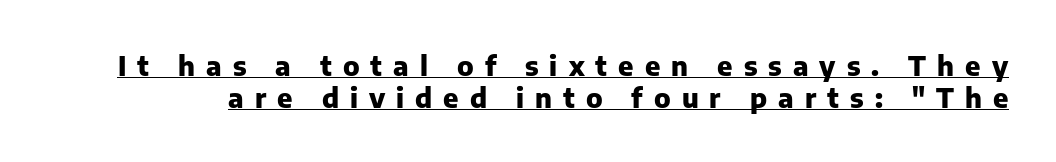
Q: Is the text bold? A: Yes.
Q: Is the text italic (slanted)? A: No, it is upright.
Q: Is the text underlined? A: Yes.
Q: Is the spacing between letters normal or unusually wide? A: Unusually wide.
